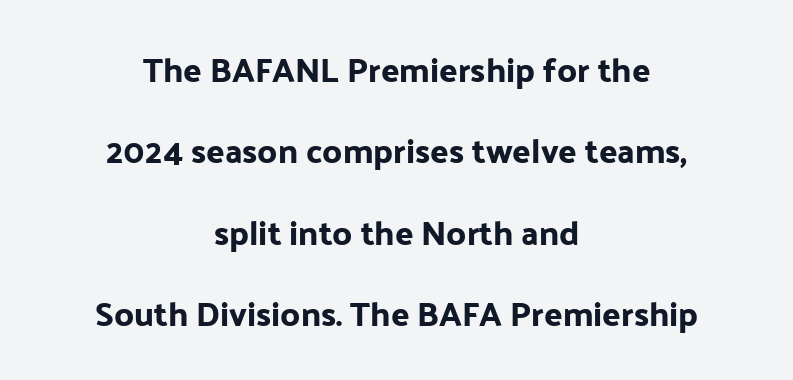
The line texture is even and compact thanks to regular tracking. You could not count columns in this text — the font is proportionally spaced. Summary of vertical rhythm: relaxed, with wide interline spacing. This rendering features lettering with no underline. The paragraph shown floats in the horizontal middle.
